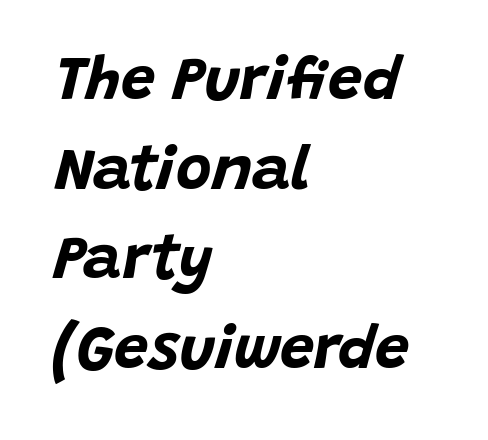
The image shows 61 px bold type, italic (leaning right); set left-aligned, normal line spacing (1.47x), normal letter spacing, not underlined; low stroke contrast and a large x-height.
